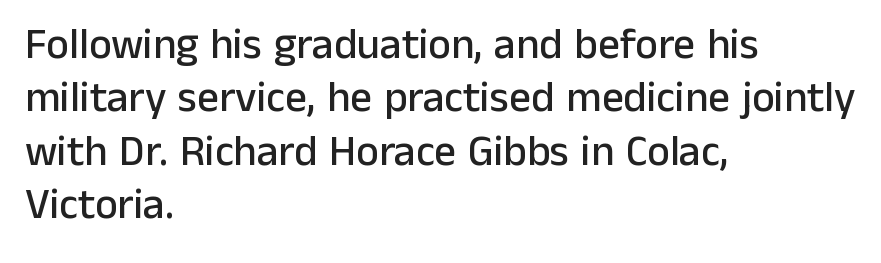
{"serif": "no", "italic": "no", "width": "normal", "stroke_contrast": "low", "x_height": "medium", "monospaced": "no", "underline": "no", "align": "left", "line_spacing_ratio": 1.24, "letter_spacing": "normal", "letter_spacing_em": 0.0, "glyph_px": 43}
